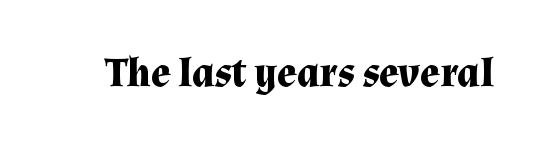
The image shows 41 px bold serif type, upright; set normal letter spacing, not underlined; medium stroke contrast and a medium x-height.
